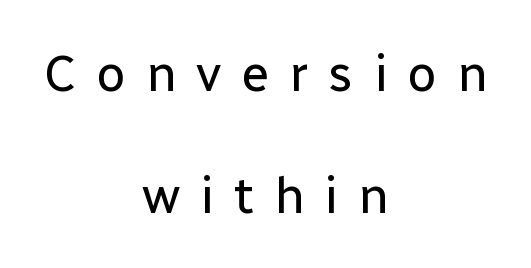
Note the varied advance widths — an 'i' is clearly narrower than an 'm'. The type family on display is of the sans-serif kind. Honestly, the letter spacing is so wide it's the main thing you notice. Is the block centered? Yes — each line is placed symmetrically about the middle. Reading down the column, the eye jumps a long way to each next line. Italic: no, the glyphs are upright roman.
